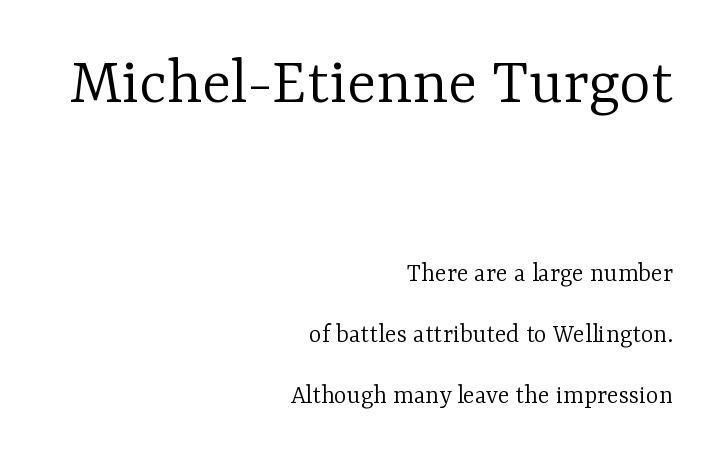
{"serif": "yes", "italic": "no", "bold": "no", "weight": "light", "width": "normal", "stroke_contrast": "low", "x_height": "medium", "monospaced": "no", "underline": "no", "align": "right", "line_spacing": "loose", "line_spacing_ratio": 2.27, "letter_spacing": "normal", "letter_spacing_em": 0.0, "larger_block": "first", "size_ratio": 2.52, "glyph_px": 68}
